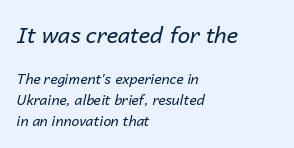
The image shows 22 px text type, italic (leaning right); set left-aligned, normal line spacing (1.48x), normal letter spacing, not underlined; the first (top) block is 1.57x larger.
